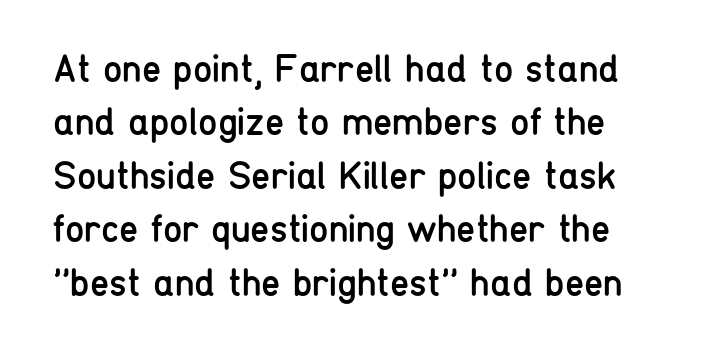
The image shows 39 px regular-weight, condensed sans-serif type, upright; set normal line spacing (1.37x), normal letter spacing, not underlined; low stroke contrast and a medium x-height.
